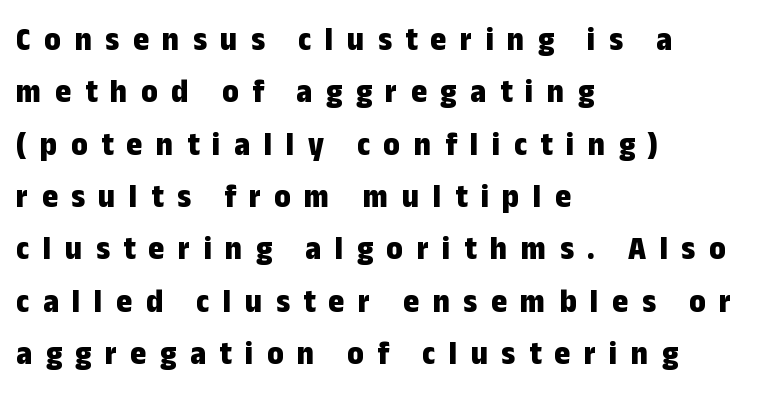
Q: Is the text bold? A: Yes.
Q: Is the text italic (slanted)? A: No, it is upright.
Q: Is the typeface a serif or a sans-serif typeface? A: Sans-serif.
Q: Is the text underlined? A: No.
Q: How is the paragraph aligned? A: Left-aligned.
Q: Is the spacing between letters normal or unusually wide? A: Unusually wide.
Q: Is the spacing between lines tight, normal or loose? A: Normal.
Q: Width (condensed, normal, or wide)? A: Condensed.
Q: Stroke contrast? A: Low.
Q: x-height? A: Medium.
Q: Monospaced? A: No.
